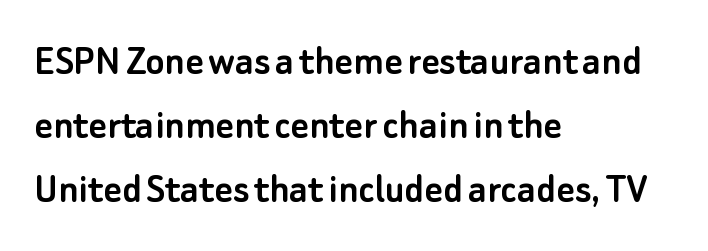
{"serif": "no", "italic": "no", "width": "normal", "stroke_contrast": "low", "x_height": "small", "monospaced": "no", "underline": "no", "align": "left", "line_spacing": "normal", "line_spacing_ratio": 1.46, "letter_spacing": "normal", "letter_spacing_em": 0.0, "glyph_px": 44}
